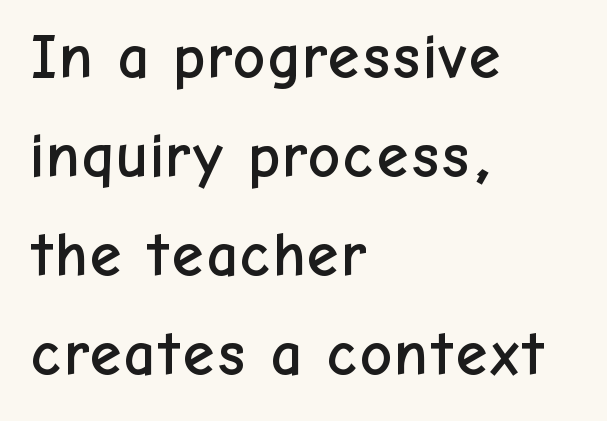
{"serif": "no", "italic": "no", "width": "normal", "stroke_contrast": "low", "x_height": "medium", "monospaced": "no", "underline": "no", "align": "left", "line_spacing": "normal", "line_spacing_ratio": 1.57, "letter_spacing": "normal", "letter_spacing_em": 0.0, "glyph_px": 63}
